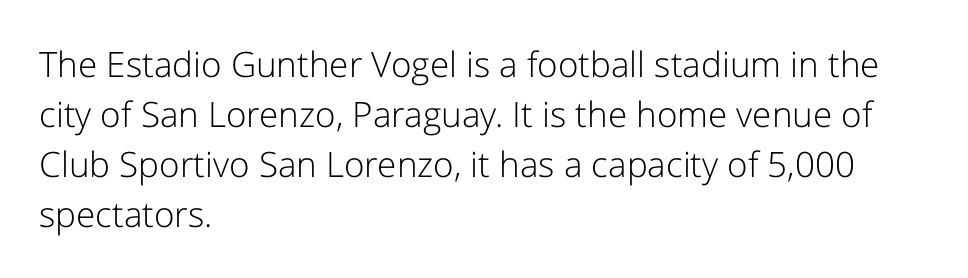
The image shows 35 px light sans-serif type, upright; set left-aligned, normal line spacing (1.43x), normal letter spacing, not underlined; low stroke contrast and a medium x-height.
